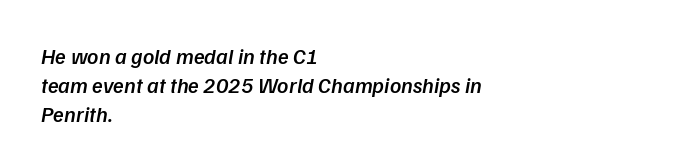
{"bold": "semi", "underline": "no", "align": "left", "line_spacing": "normal", "line_spacing_ratio": 1.31, "letter_spacing": "normal", "letter_spacing_em": 0.0, "glyph_px": 22}
